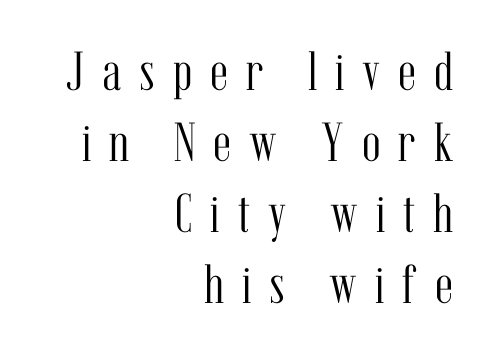
{"serif": "yes", "italic": "no", "bold": "no", "weight": "light", "width": "condensed", "stroke_contrast": "medium", "x_height": "medium", "monospaced": "no", "underline": "no", "align": "right", "line_spacing": "normal", "line_spacing_ratio": 1.29, "letter_spacing": "wide", "letter_spacing_em": 0.33, "glyph_px": 55}
